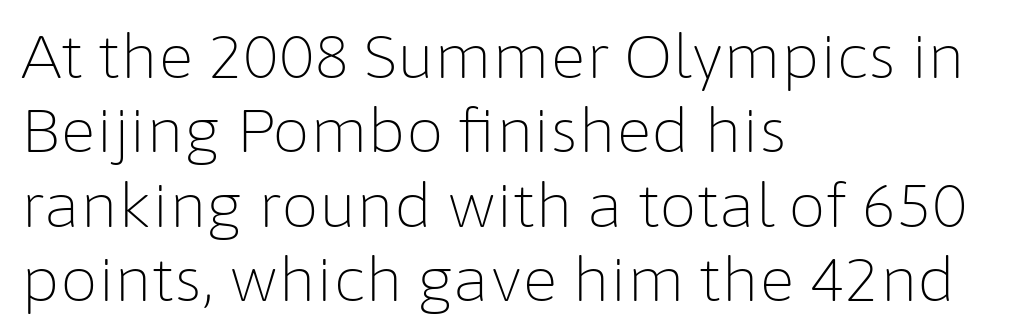
Q: Is the text bold? A: No.
Q: Is the text italic (slanted)? A: No, it is upright.
Q: Is the typeface a serif or a sans-serif typeface? A: Sans-serif.
Q: Is the text underlined? A: No.
Q: How is the paragraph aligned? A: Left-aligned.
Q: Is the spacing between letters normal or unusually wide? A: Normal.
Q: Width (condensed, normal, or wide)? A: Normal.
Q: Stroke contrast? A: Low.
Q: x-height? A: Medium.
Q: Monospaced? A: No.
